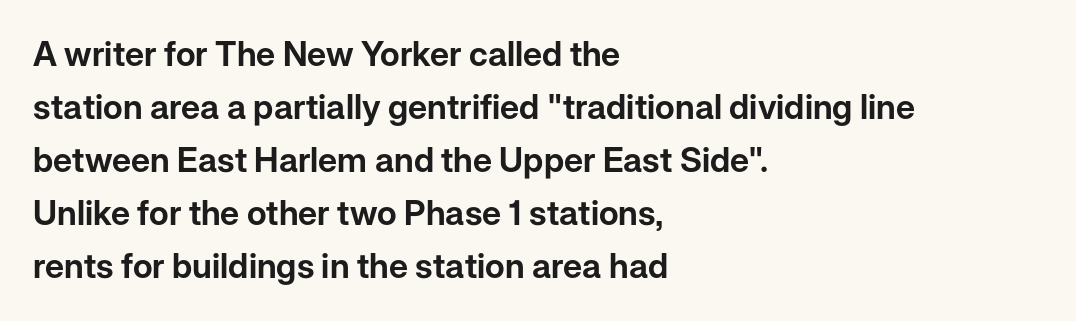
The letters stand upright; this is a roman face. Underlining? Definitely not there. Typographically, this falls in the sans-serif category. How would I describe the line gaps? Plain and ordinary. Nothing unusual about the tracking: characters are spaced as the font intends.
